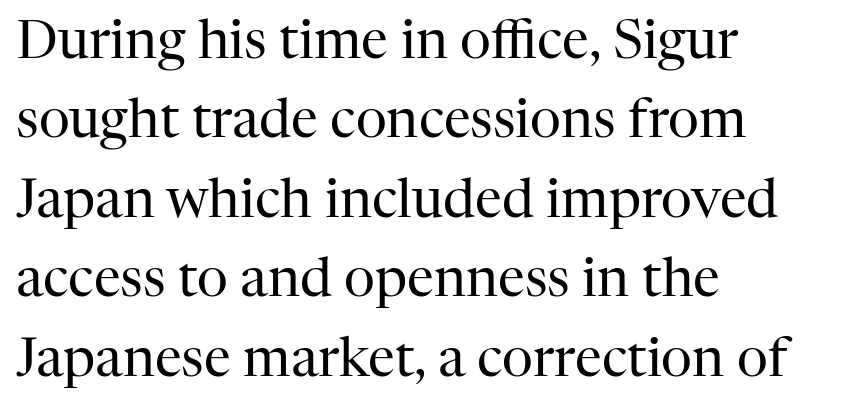
{"serif": "yes", "italic": "no", "bold": "no", "weight": "regular", "width": "normal", "stroke_contrast": "high", "x_height": "medium", "monospaced": "no", "underline": "no", "align": "left", "line_spacing": "normal", "line_spacing_ratio": 1.47, "letter_spacing": "normal", "letter_spacing_em": 0.0, "glyph_px": 54}
